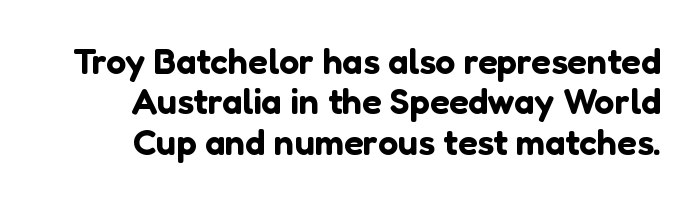
Descenders are the only things crossing below the line. This block would grow much taller if given ordinary leading; it's compressed now. Note: no serifs on the glyphs. These lines are rendered in a variable-pitch font. Compared with typical body copy, the letter spacing here is the same. Upright lettering throughout.
